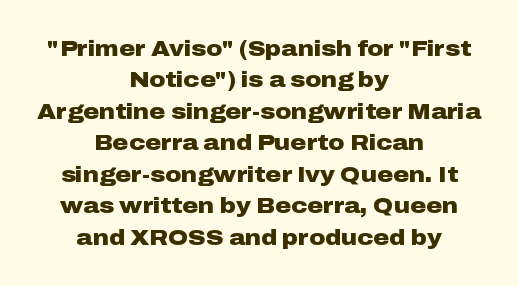
The image shows 22 px bold type, upright; set centered, normal line spacing (1.43x), normal letter spacing, not underlined.
